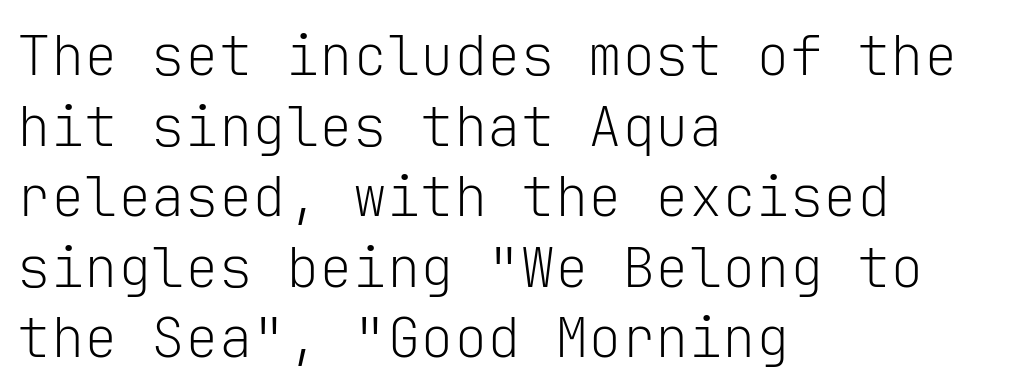
Q: Is the text bold? A: No.
Q: Is the text italic (slanted)? A: No, it is upright.
Q: Is the typeface a serif or a sans-serif typeface? A: Sans-serif.
Q: Is the text underlined? A: No.
Q: How is the paragraph aligned? A: Left-aligned.
Q: Is the spacing between letters normal or unusually wide? A: Normal.
Q: Is the spacing between lines tight, normal or loose? A: Normal.
Q: Width (condensed, normal, or wide)? A: Normal.
Q: Stroke contrast? A: Low.
Q: x-height? A: Medium.
Q: Monospaced? A: Yes.
